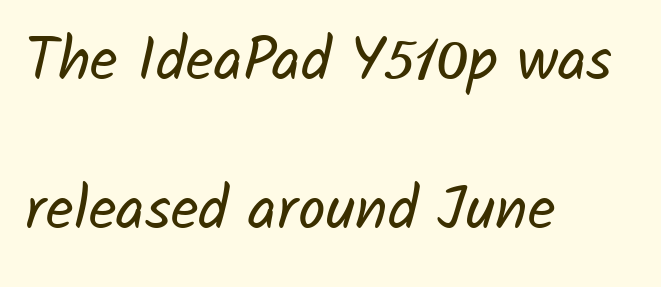
Q: Is the text bold? A: No.
Q: Is the typeface a serif or a sans-serif typeface? A: Sans-serif.
Q: Is the text underlined? A: No.
Q: How is the paragraph aligned? A: Left-aligned.
Q: Is the spacing between letters normal or unusually wide? A: Normal.
Q: Is the spacing between lines tight, normal or loose? A: Loose.
Q: Width (condensed, normal, or wide)? A: Normal.
Q: Stroke contrast? A: Low.
Q: x-height? A: Medium.
Q: Monospaced? A: No.
